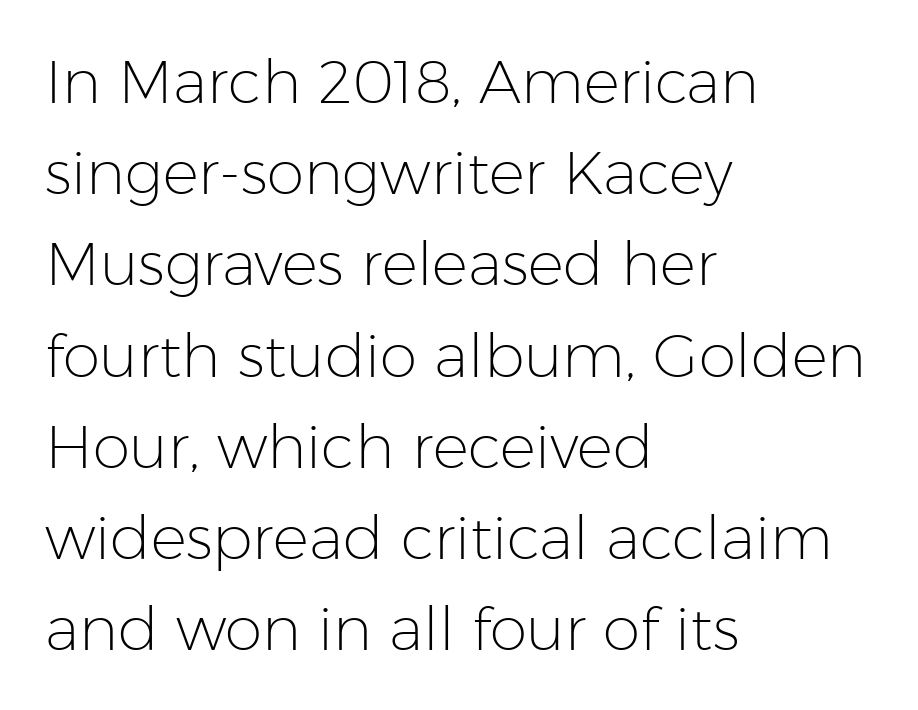
The specimen omits any rule beneath the text block's lines. Notice how the passage keeps a crisp vertical edge on the left only. To sum up the face: it is a sans, with no serifs. The tracking reads as untouched default to a designer's eye. Nope, not italic — everything's standing straight.
